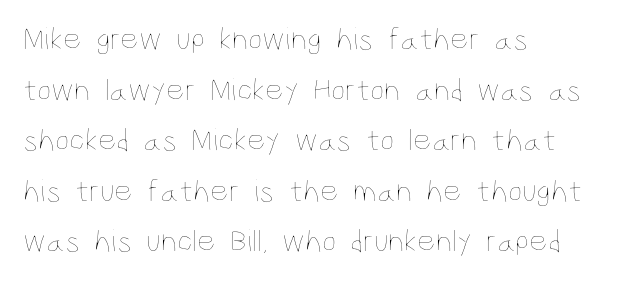
The image shows 32 px thin, condensed type, upright; set left-aligned, normal line spacing (1.58x), normal letter spacing, not underlined; low stroke contrast and a large x-height.
